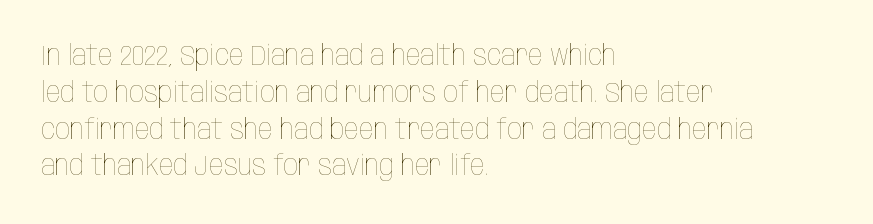
Q: Is the text bold? A: No.
Q: Is the text italic (slanted)? A: No, it is upright.
Q: Is the text underlined? A: No.
Q: How is the paragraph aligned? A: Left-aligned.
Q: Is the spacing between letters normal or unusually wide? A: Normal.
Q: Is the spacing between lines tight, normal or loose? A: Normal.
Q: Width (condensed, normal, or wide)? A: Condensed.
Q: Stroke contrast? A: Low.
Q: x-height? A: Large.
Q: Monospaced? A: No.
